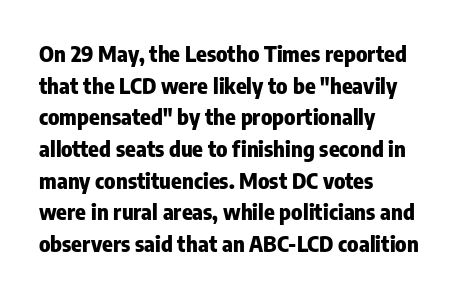
The image shows 22 px bold type, upright; set left-aligned, normal line spacing (1.44x), normal letter spacing, not underlined.
